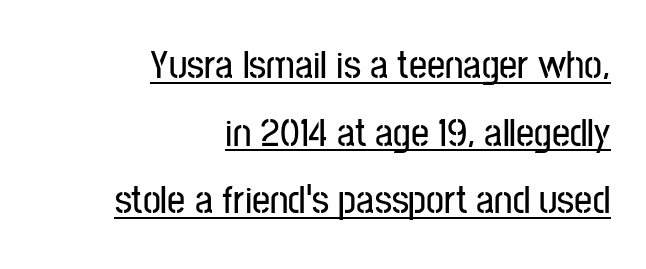
{"serif": "no", "italic": "no", "width": "condensed", "stroke_contrast": "low", "x_height": "medium", "monospaced": "no", "underline": "yes", "align": "right", "line_spacing": "normal", "line_spacing_ratio": 1.69, "letter_spacing": "normal", "letter_spacing_em": 0.0, "glyph_px": 40}
